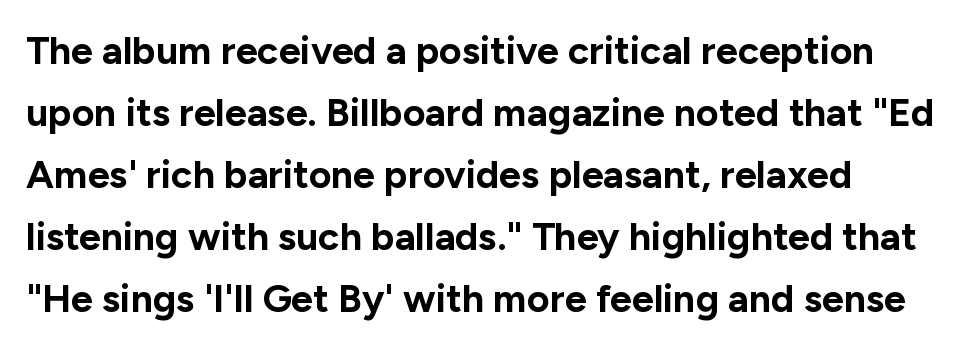
Notice how the stems are strictly vertical — no italics here. The typeface chosen for these lines omits serifs. In terms of letterspacing, this is plain default setting. The font is running at its bold setting. Does the leading feel generous? No, just average.
